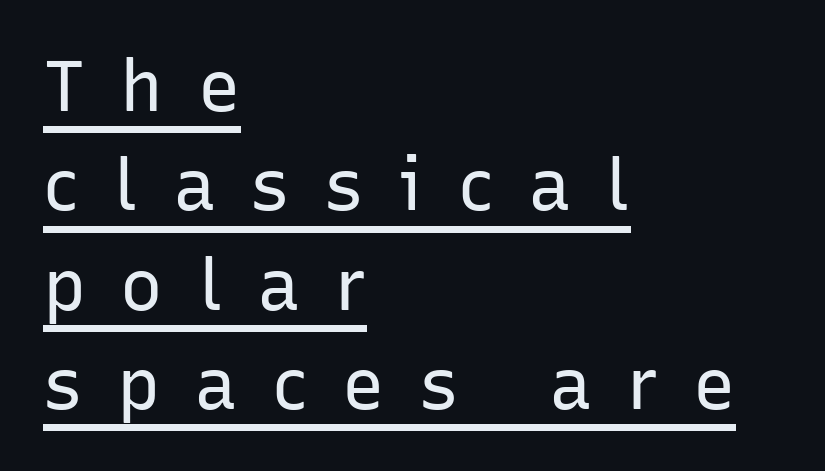
In terms of letterform style, serifs are entirely absent. Tracking here is generous; glyphs stand well apart from one another. Does the lettering tilt? It doesn't — this is upright. The ragged edge is on the right, which tells us the setting is flush left. Do the characters align in a grid? No, the font is proportional.
